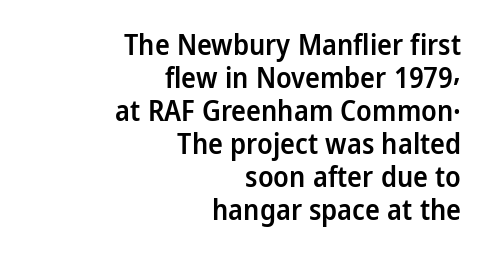
The font is running at a semibold setting, under full bold. One-word summary of the alignment: right. Designer's note — italics off, roman on. Think of a printed novel: that variable character pitch is what you see here. Plain, unruled lines of type.
